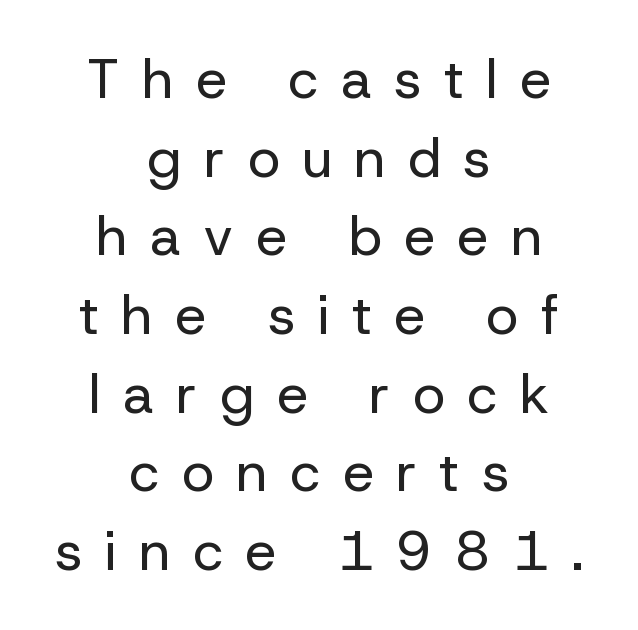
Q: Is the text bold? A: No.
Q: Is the text italic (slanted)? A: No, it is upright.
Q: Is the typeface a serif or a sans-serif typeface? A: Sans-serif.
Q: Is the text underlined? A: No.
Q: How is the paragraph aligned? A: Centered.
Q: Is the spacing between letters normal or unusually wide? A: Unusually wide.
Q: Is the spacing between lines tight, normal or loose? A: Normal.
Q: Width (condensed, normal, or wide)? A: Normal.
Q: Stroke contrast? A: Low.
Q: x-height? A: Medium.
Q: Monospaced? A: No.
